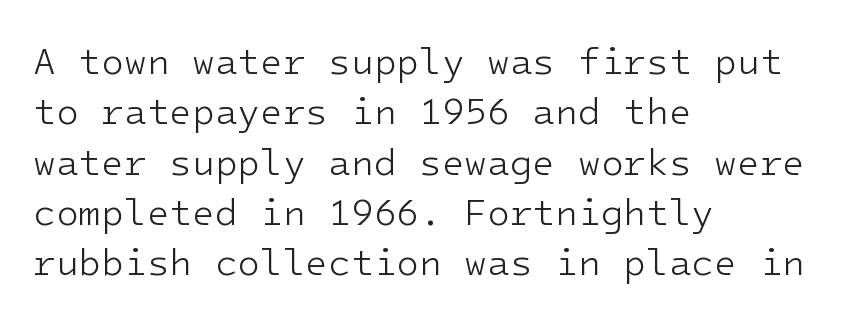
{"serif": "no", "italic": "no", "bold": "no", "weight": "light", "width": "normal", "stroke_contrast": "low", "x_height": "medium", "underline": "no", "align": "left", "line_spacing": "normal", "line_spacing_ratio": 1.36, "letter_spacing": "normal", "letter_spacing_em": 0.0, "glyph_px": 37}
